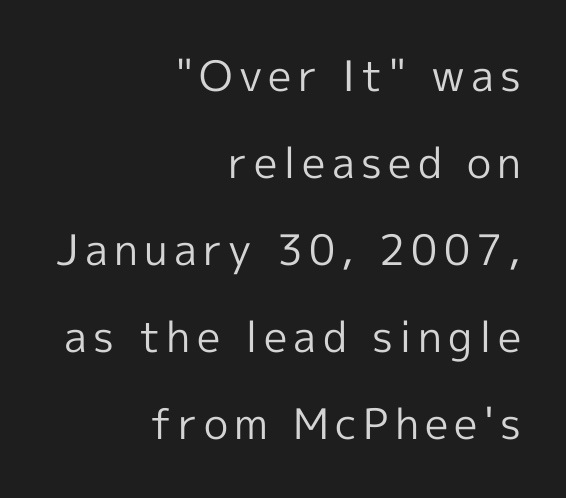
Q: Is the text bold? A: No.
Q: Is the text italic (slanted)? A: No, it is upright.
Q: Is the typeface a serif or a sans-serif typeface? A: Sans-serif.
Q: Is the text underlined? A: No.
Q: How is the paragraph aligned? A: Right-aligned.
Q: Is the spacing between lines tight, normal or loose? A: Loose.
Q: Width (condensed, normal, or wide)? A: Normal.
Q: x-height? A: Medium.
Q: Monospaced? A: No.
